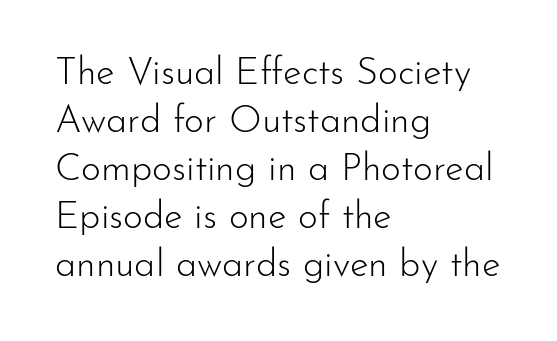
Q: Is the text bold? A: No.
Q: Is the text italic (slanted)? A: No, it is upright.
Q: Is the typeface a serif or a sans-serif typeface? A: Sans-serif.
Q: Is the text underlined? A: No.
Q: How is the paragraph aligned? A: Left-aligned.
Q: Is the spacing between letters normal or unusually wide? A: Normal.
Q: Is the spacing between lines tight, normal or loose? A: Normal.
Q: Width (condensed, normal, or wide)? A: Normal.
Q: Stroke contrast? A: Low.
Q: x-height? A: Small.
Q: Monospaced? A: No.
